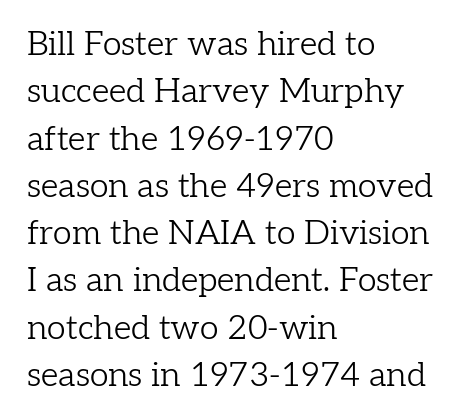
{"serif": "yes", "italic": "no", "bold": "no", "weight": "light", "width": "normal", "stroke_contrast": "low", "x_height": "medium", "monospaced": "no", "underline": "no", "align": "left", "line_spacing": "normal", "line_spacing_ratio": 1.39, "letter_spacing": "normal", "letter_spacing_em": 0.0, "glyph_px": 34}
